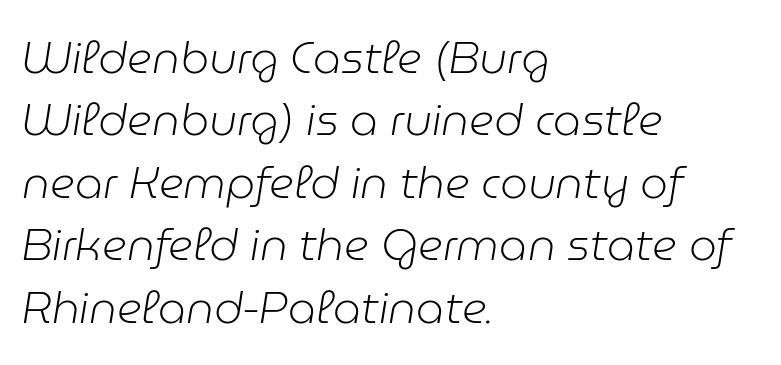
Slanted lettering throughout. Where is the straight margin? On the left. These lines are rendered in a variable-pitch font. Leading: standard. This reads as an unemphasized weight, regular at the heaviest.
